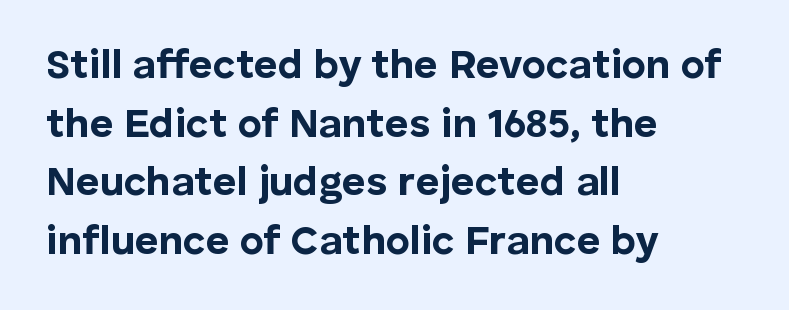
The image shows 41 px bold sans-serif type, upright; set left-aligned, normal line spacing (1.43x), normal letter spacing, not underlined; low stroke contrast and a medium x-height.
